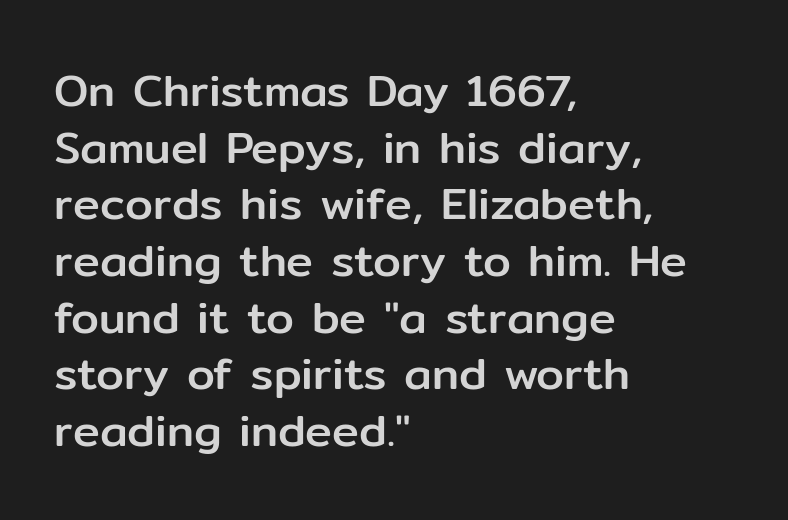
The image shows 45 px sans-serif type, upright; set left-aligned, normal line spacing (1.26x), normal letter spacing, not underlined; low stroke contrast and a medium x-height.
